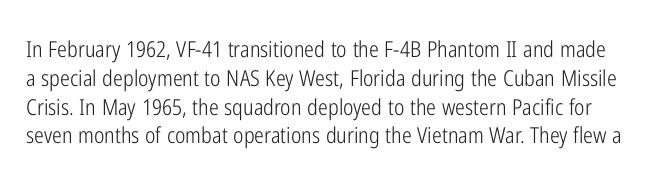
Q: Is the text bold? A: No.
Q: Is the text italic (slanted)? A: No, it is upright.
Q: Is the text underlined? A: No.
Q: Is the spacing between letters normal or unusually wide? A: Normal.
Q: Is the spacing between lines tight, normal or loose? A: Normal.
